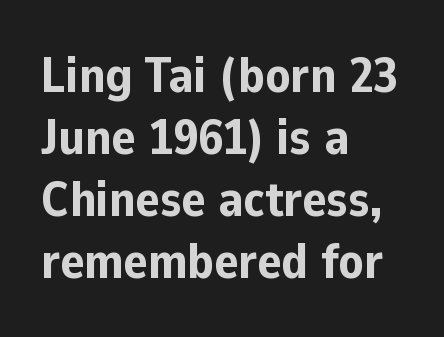
Typographic density is high because the face is bold. A clean baseline with only descenders dipping below it. The text was rendered using a sans face with plain stroke endings. Standard letterfit; no display-style spreading of the glyphs. The face used here is proportionally spaced, like ordinary book or web type.
